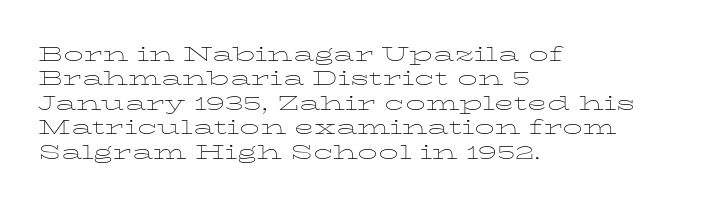
The image shows 20 px text type, upright; set left-aligned, line spacing 1.22x, normal letter spacing, not underlined.
